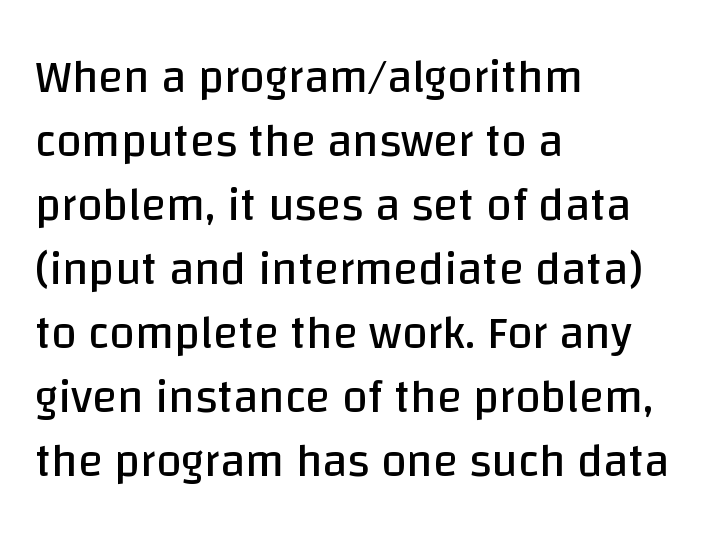
The image shows 46 px regular-weight sans-serif type, upright; set left-aligned, normal line spacing (1.39x), normal letter spacing, not underlined; low stroke contrast and a large x-height.
